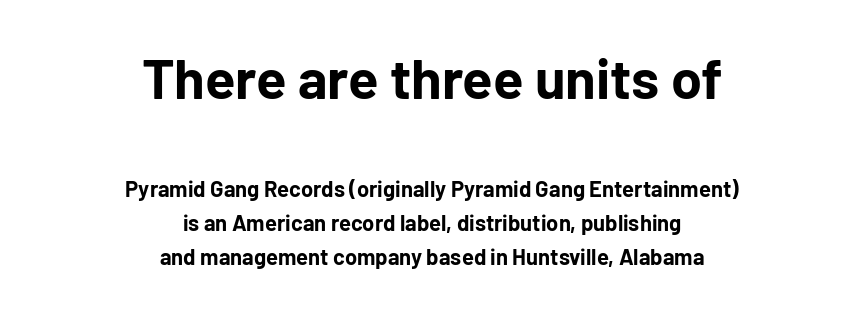
{"serif": "no", "italic": "no", "bold": "yes", "weight": "bold", "width": "normal", "stroke_contrast": "low", "x_height": "medium", "monospaced": "no", "underline": "no", "align": "center", "line_spacing": "normal", "line_spacing_ratio": 1.55, "letter_spacing": "normal", "letter_spacing_em": 0.0, "larger_block": "first", "size_ratio": 2.55, "glyph_px": 56}
